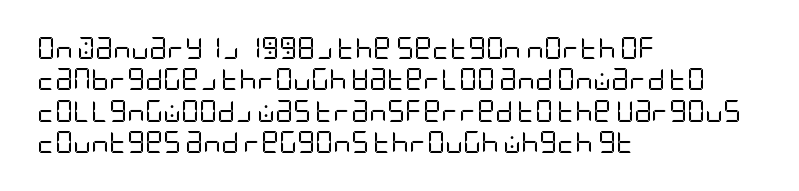
{"italic": "no", "bold": "no", "underline": "no", "align": "left", "line_spacing": "normal", "line_spacing_ratio": 1.43, "letter_spacing": "normal", "letter_spacing_em": 0.0, "glyph_px": 22}
